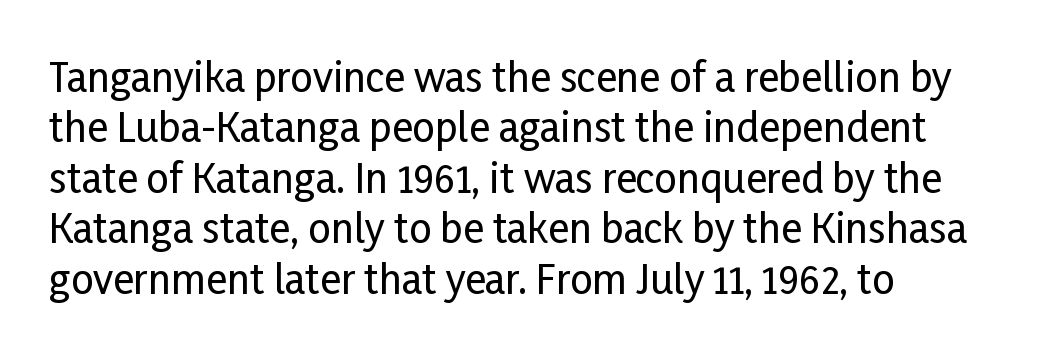
The image shows 40 px condensed sans-serif type, upright; set left-aligned, normal line spacing (1.26x), normal letter spacing, not underlined; low stroke contrast and a medium x-height.
